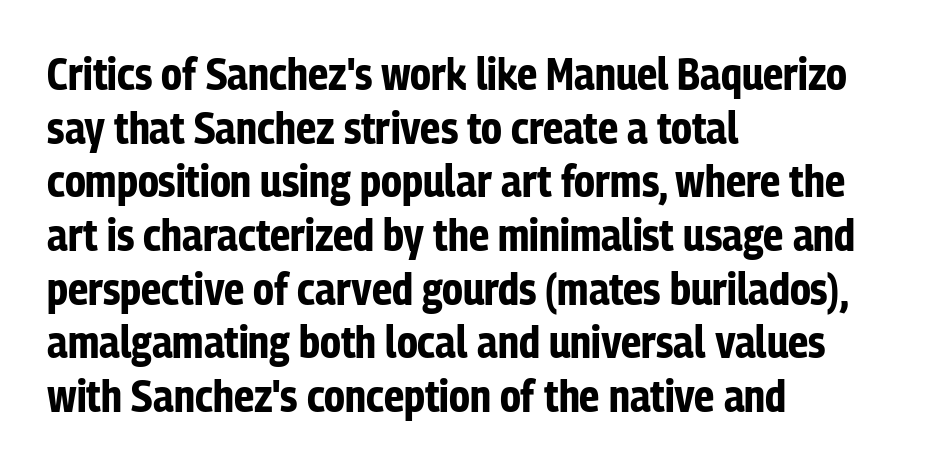
{"serif": "no", "italic": "no", "bold": "yes", "weight": "bold", "width": "condensed", "stroke_contrast": "low", "x_height": "medium", "monospaced": "no", "underline": "no", "align": "left", "line_spacing_ratio": 1.22, "letter_spacing": "normal", "letter_spacing_em": 0.0, "glyph_px": 44}
